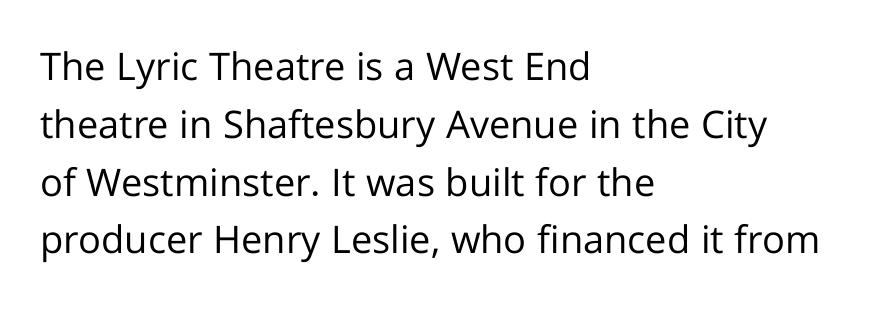
Q: Is the text bold? A: No.
Q: Is the text italic (slanted)? A: No, it is upright.
Q: Is the typeface a serif or a sans-serif typeface? A: Sans-serif.
Q: Is the text underlined? A: No.
Q: How is the paragraph aligned? A: Left-aligned.
Q: Is the spacing between letters normal or unusually wide? A: Normal.
Q: Is the spacing between lines tight, normal or loose? A: Normal.
Q: Width (condensed, normal, or wide)? A: Normal.
Q: Stroke contrast? A: Low.
Q: x-height? A: Medium.
Q: Monospaced? A: No.
